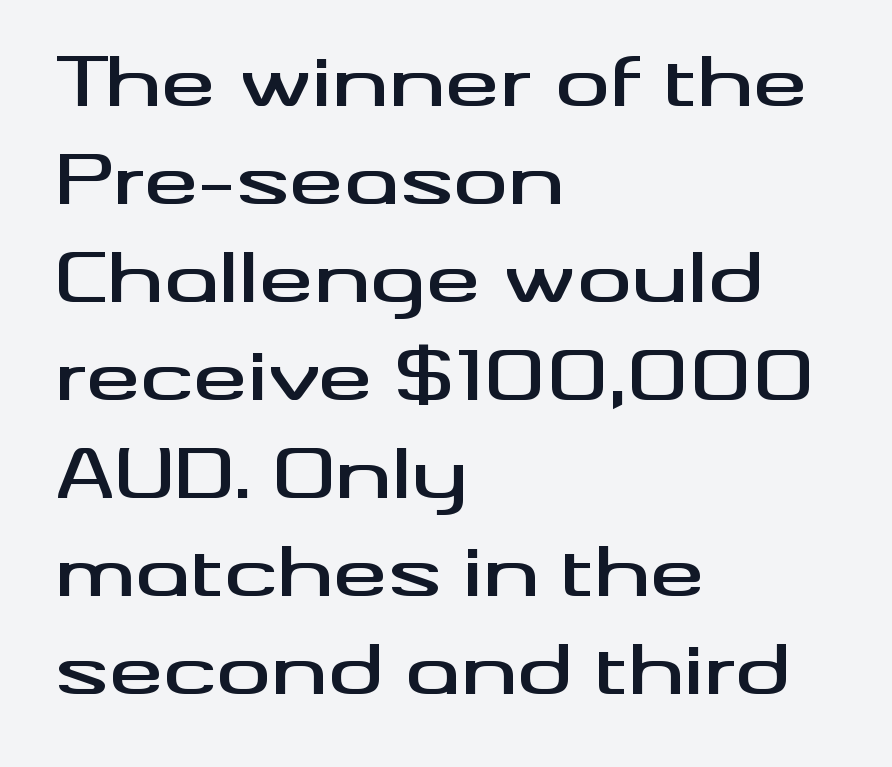
The ragged edge is on the right, which tells us the setting is flush left. Font category for this specimen: sans-serif. Bare-footed words on every line. This block has exactly the height ordinary leading produces.
